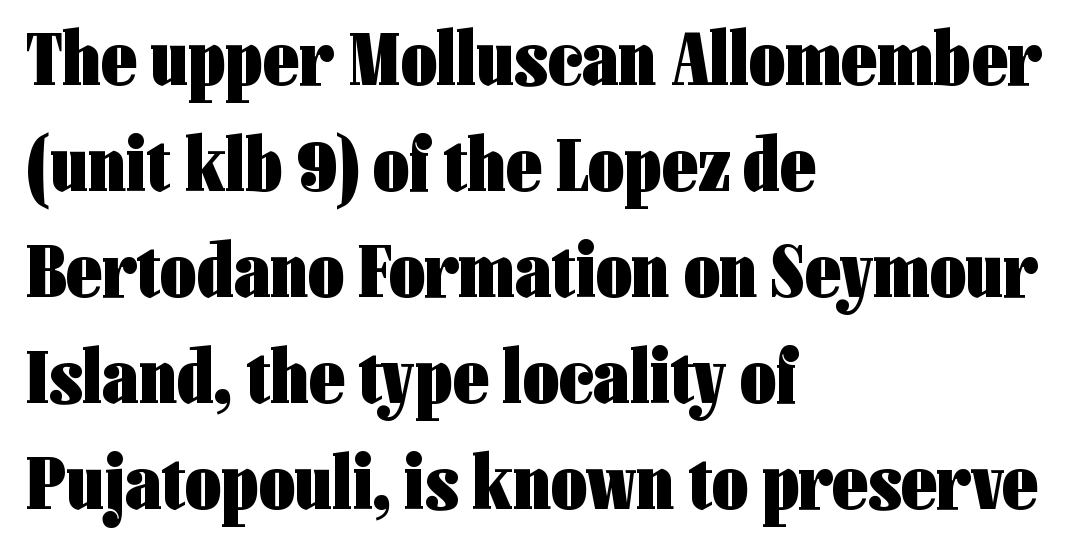
{"serif": "no", "italic": "no", "bold": "yes", "weight": "heavy", "width": "condensed", "stroke_contrast": "low", "x_height": "medium", "monospaced": "no", "underline": "no", "align": "left", "line_spacing": "normal", "line_spacing_ratio": 1.36, "letter_spacing": "normal", "letter_spacing_em": 0.0, "glyph_px": 78}
